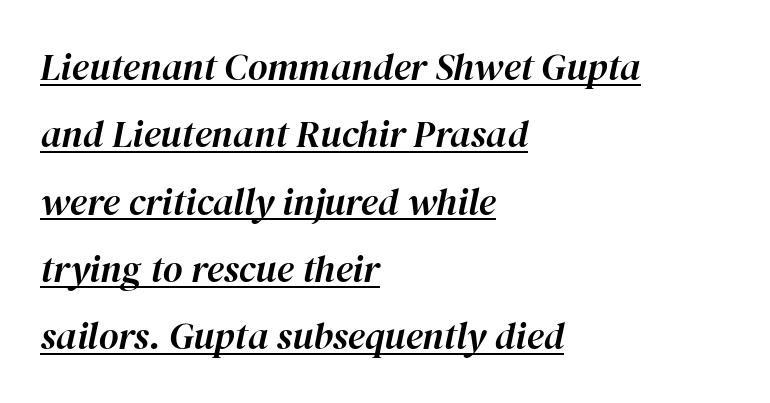
The image shows 38 px text type, italic (leaning right); set left-aligned, line spacing 1.77x, normal letter spacing, underlined; high stroke contrast and a medium x-height.
